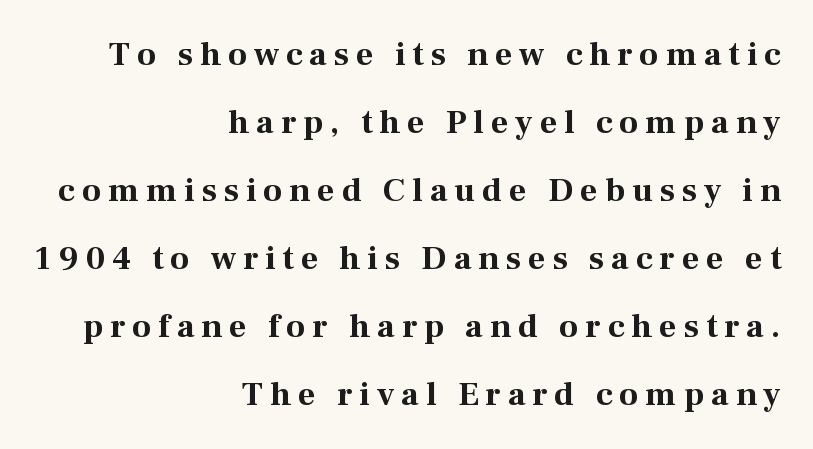
Q: Is the text bold? A: Yes.
Q: Is the text italic (slanted)? A: No, it is upright.
Q: Is the typeface a serif or a sans-serif typeface? A: Serif.
Q: Is the text underlined? A: No.
Q: How is the paragraph aligned? A: Right-aligned.
Q: Is the spacing between letters normal or unusually wide? A: Unusually wide.
Q: Is the spacing between lines tight, normal or loose? A: Loose.
Q: Width (condensed, normal, or wide)? A: Normal.
Q: Stroke contrast? A: Medium.
Q: x-height? A: Medium.
Q: Monospaced? A: No.
